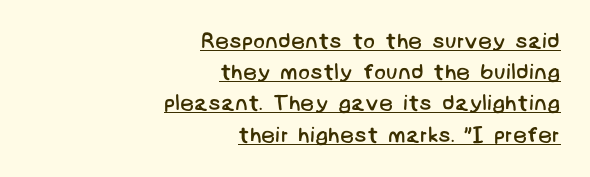
Q: Is the text bold? A: No.
Q: Is the text underlined? A: Yes.
Q: How is the paragraph aligned? A: Right-aligned.
Q: Is the spacing between letters normal or unusually wide? A: Normal.
Q: Is the spacing between lines tight, normal or loose? A: Normal.
